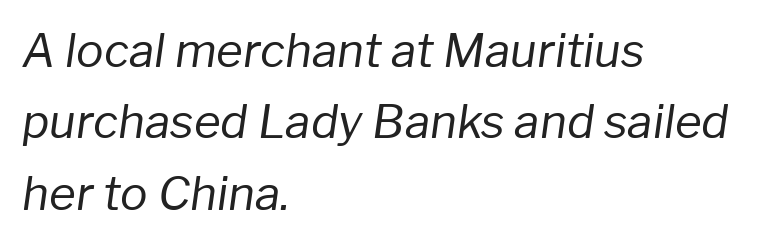
{"italic": "yes", "lean": "right", "slant_degrees": 8, "bold": "no", "weight": "regular", "width": "normal", "stroke_contrast": "low", "x_height": "medium", "monospaced": "no", "underline": "no", "align": "left", "line_spacing": "normal", "line_spacing_ratio": 1.55, "letter_spacing": "normal", "letter_spacing_em": 0.0, "glyph_px": 46}
